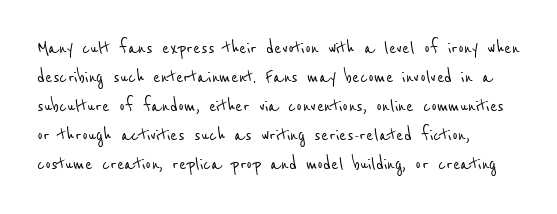
The image shows 22 px text type; set left-aligned, normal line spacing (1.32x), normal letter spacing, not underlined.
